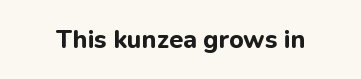
Underlining? Definitely not there. Strong, thick strokes mark this as bold type. This sample uses an upright cut, with every glyph sitting square on the baseline. A typesetter would call this zero additional tracking.
